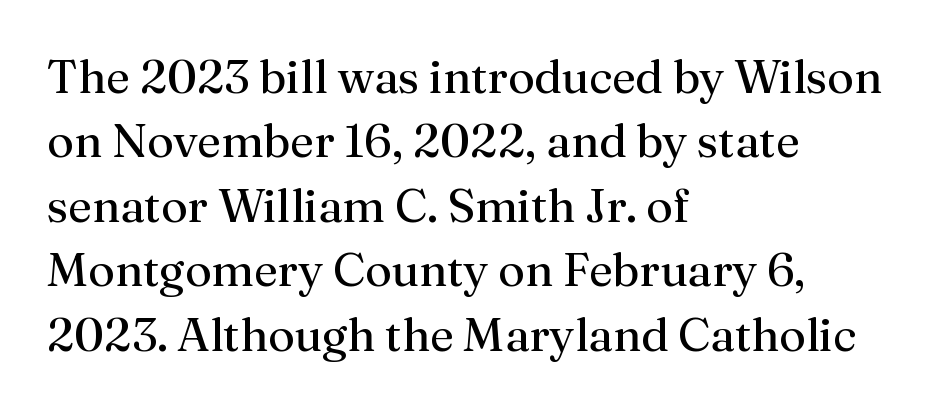
Q: Is the text bold? A: No.
Q: Is the text italic (slanted)? A: No, it is upright.
Q: Is the typeface a serif or a sans-serif typeface? A: Serif.
Q: Is the text underlined? A: No.
Q: How is the paragraph aligned? A: Left-aligned.
Q: Is the spacing between letters normal or unusually wide? A: Normal.
Q: Is the spacing between lines tight, normal or loose? A: Normal.
Q: Width (condensed, normal, or wide)? A: Normal.
Q: Stroke contrast? A: Medium.
Q: x-height? A: Medium.
Q: Monospaced? A: No.
